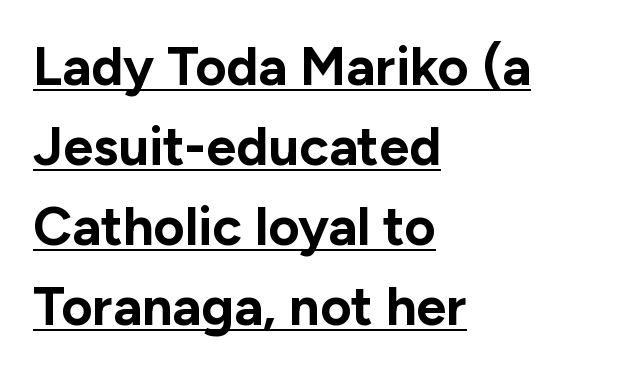
{"serif": "no", "italic": "no", "bold": "yes", "weight": "bold", "width": "normal", "stroke_contrast": "low", "x_height": "medium", "monospaced": "no", "underline": "yes", "align": "left", "line_spacing": "normal", "line_spacing_ratio": 1.48, "letter_spacing": "normal", "letter_spacing_em": 0.0, "glyph_px": 54}
